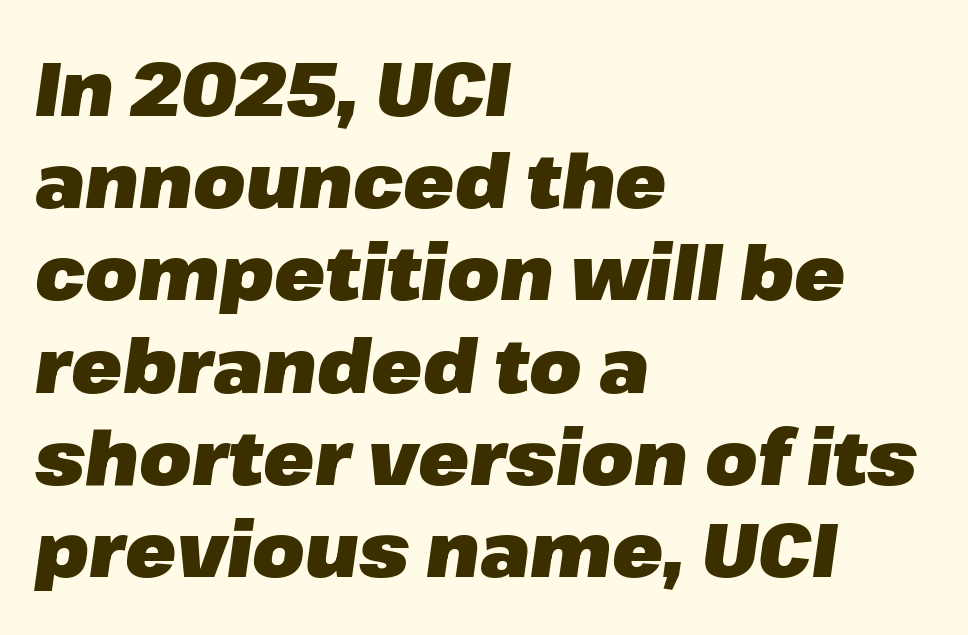
The image shows 75 px heavy type, italic (leaning right); set left-aligned, line spacing 1.23x, normal letter spacing, not underlined; low stroke contrast and a medium x-height.
